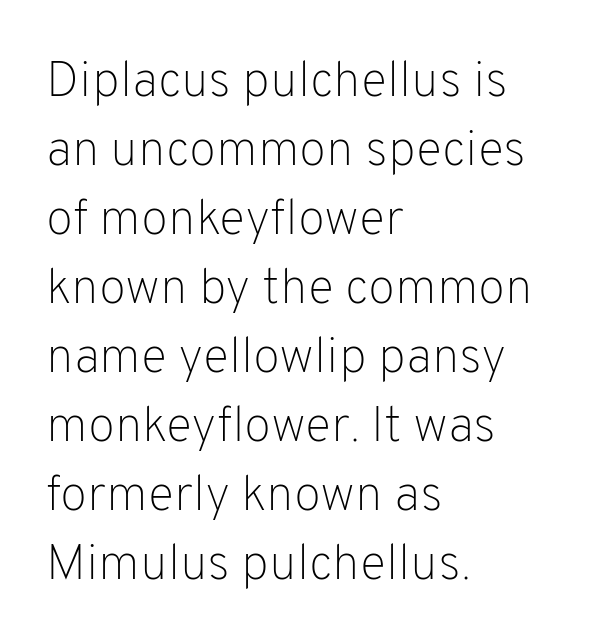
Line beginnings align vertically; line endings do not. Upright lettering throughout. Successive baselines arrive at the customary interval. This sample uses plain, unmodified letter spacing.
